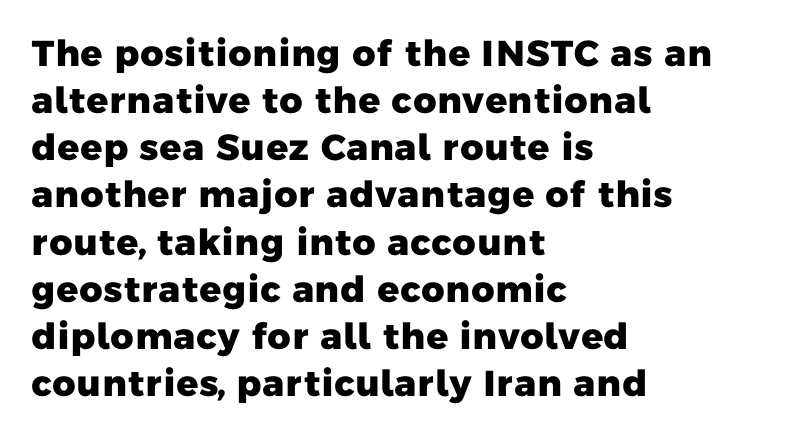
The image shows 36 px heavy sans-serif type; set left-aligned, normal line spacing (1.31x), normal letter spacing, not underlined; low stroke contrast and a medium x-height.
